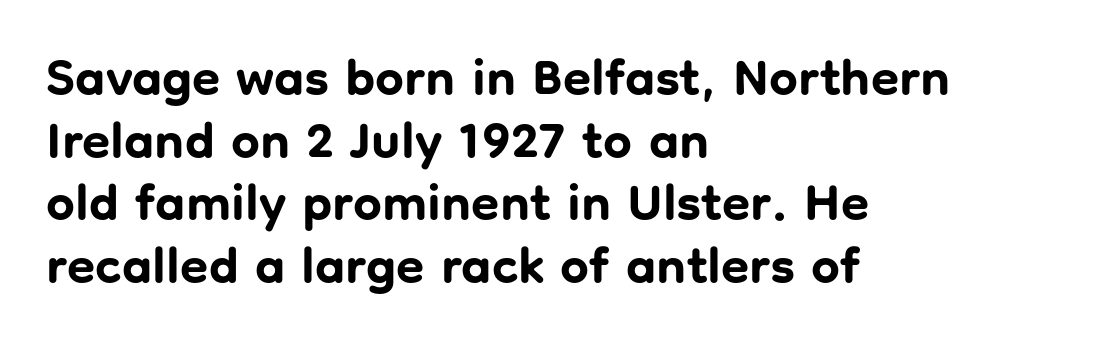
Q: Is the text bold? A: Yes.
Q: Is the text italic (slanted)? A: No, it is upright.
Q: Is the typeface a serif or a sans-serif typeface? A: Sans-serif.
Q: Is the text underlined? A: No.
Q: How is the paragraph aligned? A: Left-aligned.
Q: Is the spacing between letters normal or unusually wide? A: Normal.
Q: Width (condensed, normal, or wide)? A: Normal.
Q: Stroke contrast? A: Low.
Q: x-height? A: Medium.
Q: Monospaced? A: No.
